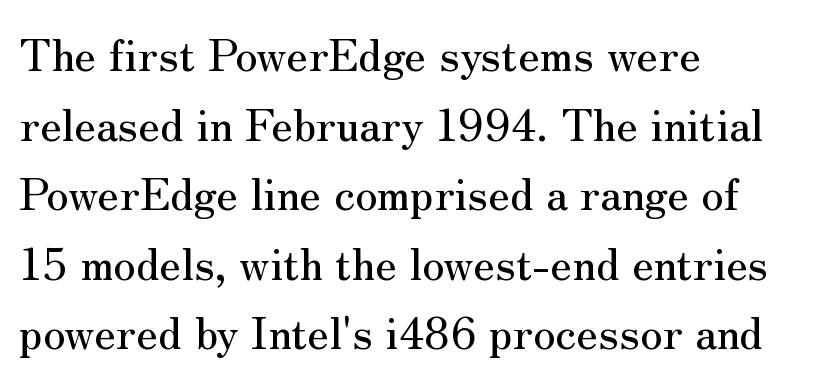
The image shows 44 px serif type, upright; set left-aligned, normal line spacing (1.58x), normal letter spacing, not underlined; medium stroke contrast and a small x-height.
